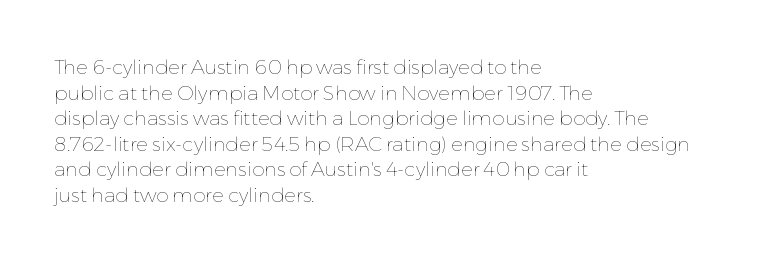
The image shows 20 px text type, upright; set left-aligned, normal line spacing (1.28x), normal letter spacing, not underlined.
